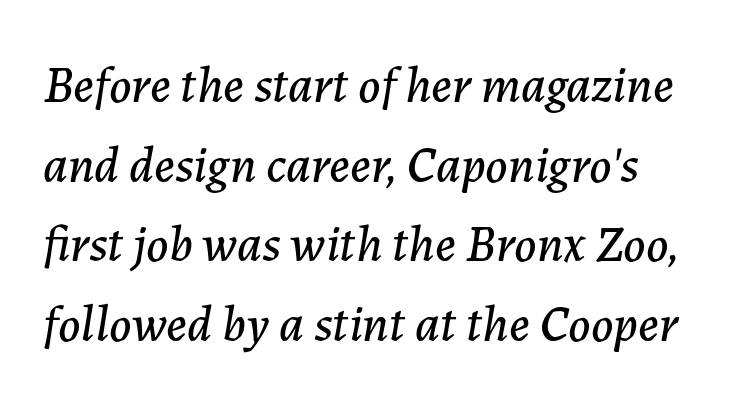
The image shows 51 px text type, italic (leaning right); set normal line spacing (1.56x), normal letter spacing, not underlined; low stroke contrast and a medium x-height.
